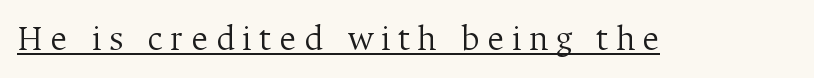
{"serif": "yes", "italic": "no", "bold": "no", "weight": "light", "width": "normal", "stroke_contrast": "medium", "x_height": "medium", "monospaced": "no", "underline": "yes", "letter_spacing": "wide", "letter_spacing_em": 0.21, "glyph_px": 36}
